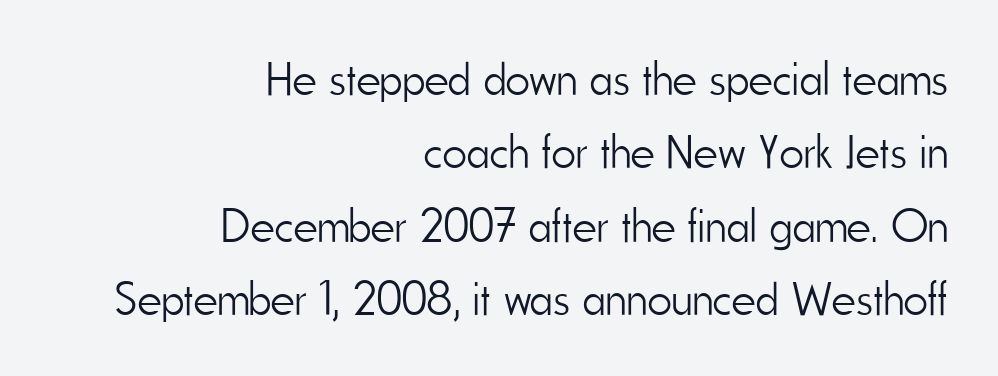
The image shows 47 px light, condensed sans-serif type, upright; set right-aligned, normal line spacing (1.56x), normal letter spacing, not underlined; low stroke contrast and a small x-height.
